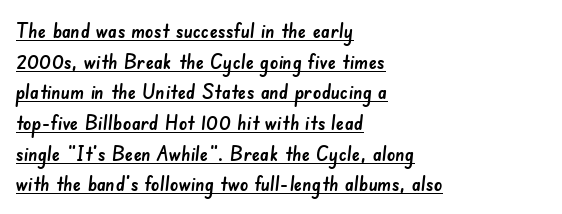
Leading matches the norm, producing a regular column. How are the letters spaced? Ordinarily, with no added tracking. The lettering is marked with a stroke running underneath it. Teacher's note: observe the even left margin — that is flush-left alignment.
